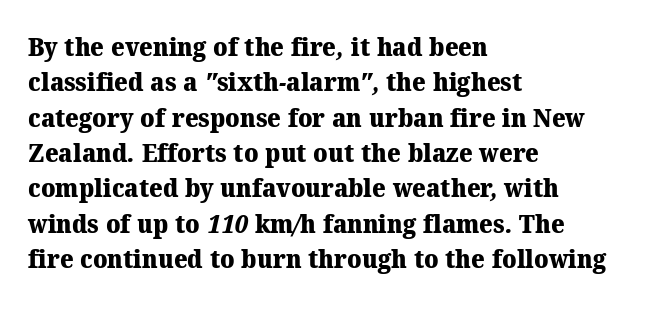
The image shows 26 px bold type; set left-aligned, normal line spacing (1.36x), normal letter spacing, not underlined.
